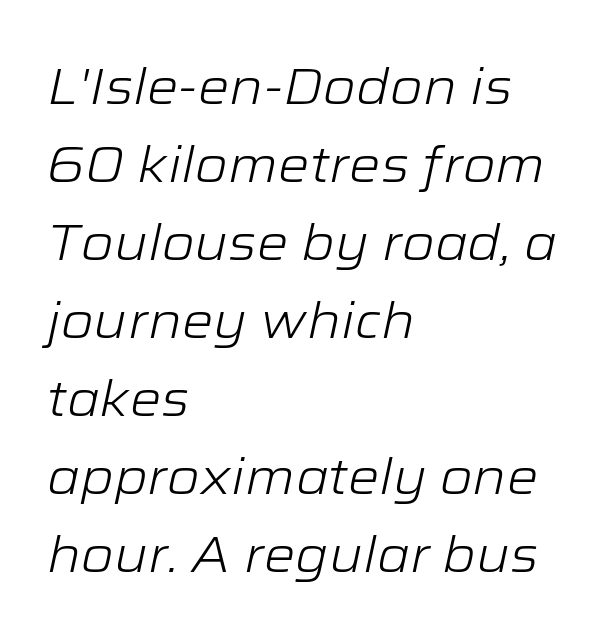
Q: Is the text bold? A: No.
Q: Is the text italic (slanted)? A: Yes, it leans right by about 12 degrees.
Q: Is the text underlined? A: No.
Q: How is the paragraph aligned? A: Left-aligned.
Q: Is the spacing between letters normal or unusually wide? A: Normal.
Q: Is the spacing between lines tight, normal or loose? A: Normal.
Q: Width (condensed, normal, or wide)? A: Wide.
Q: Stroke contrast? A: Low.
Q: x-height? A: Medium.
Q: Monospaced? A: No.
